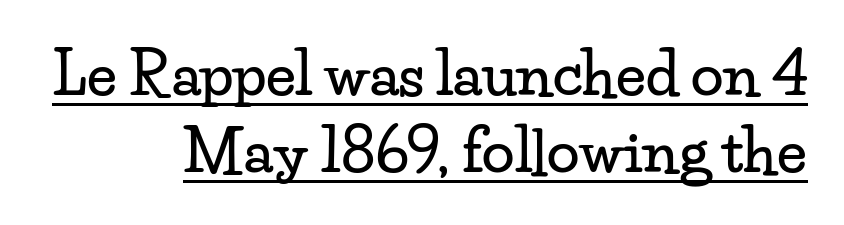
The image shows 59 px wide serif type, upright; set right-aligned, normal line spacing (1.31x), normal letter spacing, underlined; low stroke contrast and a small x-height.
